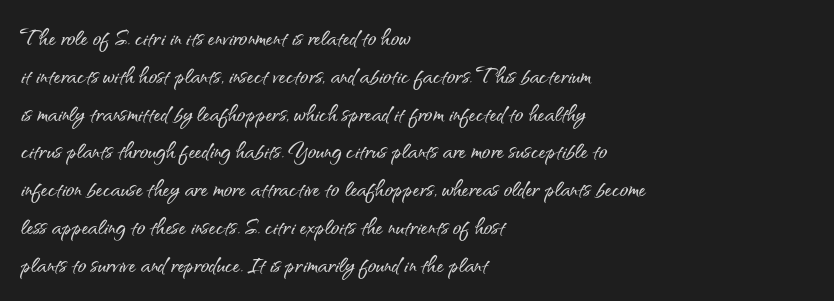
Q: Is the text italic (slanted)? A: Yes.
Q: Is the typeface a serif or a sans-serif typeface? A: Sans-serif.
Q: Is the text underlined? A: No.
Q: How is the paragraph aligned? A: Left-aligned.
Q: Is the spacing between letters normal or unusually wide? A: Normal.
Q: Is the spacing between lines tight, normal or loose? A: Normal.
Q: Width (condensed, normal, or wide)? A: Normal.
Q: Stroke contrast? A: Medium.
Q: x-height? A: Small.
Q: Monospaced? A: No.
